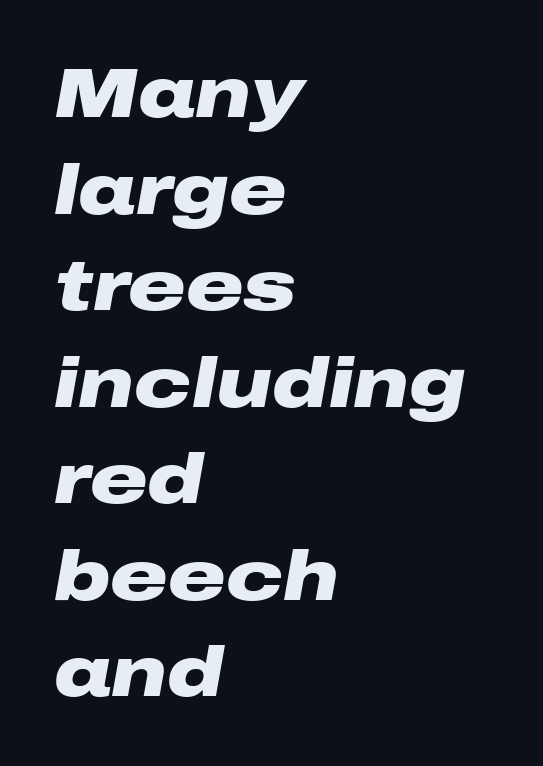
Q: Is the text bold? A: Yes.
Q: Is the text italic (slanted)? A: Yes, it leans right by about 10 degrees.
Q: Is the text underlined? A: No.
Q: How is the paragraph aligned? A: Left-aligned.
Q: Is the spacing between letters normal or unusually wide? A: Normal.
Q: Is the spacing between lines tight, normal or loose? A: Normal.
Q: Width (condensed, normal, or wide)? A: Wide.
Q: Stroke contrast? A: Low.
Q: x-height? A: Medium.
Q: Monospaced? A: No.
